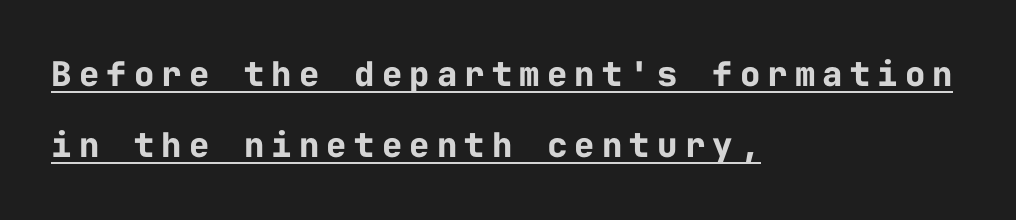
{"serif": "no", "italic": "no", "bold": "yes", "weight": "bold", "width": "normal", "stroke_contrast": "low", "x_height": "medium", "monospaced": "yes", "underline": "yes", "align": "left", "line_spacing": "loose", "line_spacing_ratio": 2.1, "letter_spacing": "wide", "letter_spacing_em": 0.21, "glyph_px": 34}
